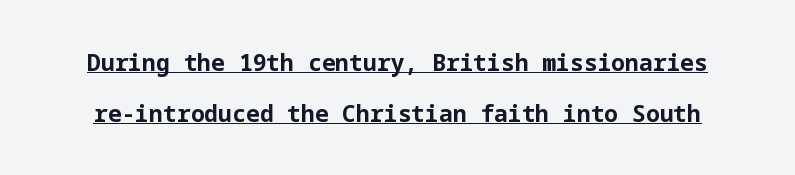
Q: Is the text bold? A: Yes.
Q: Is the text italic (slanted)? A: No, it is upright.
Q: Is the text underlined? A: Yes.
Q: Is the spacing between letters normal or unusually wide? A: Normal.
Q: Is the spacing between lines tight, normal or loose? A: Loose.
